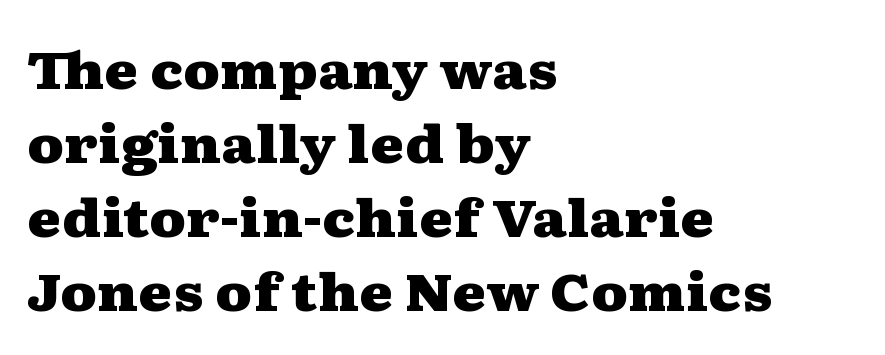
The image shows 52 px heavy, wide serif type, upright; set left-aligned, normal line spacing (1.42x), normal letter spacing, not underlined; medium stroke contrast and a medium x-height.
